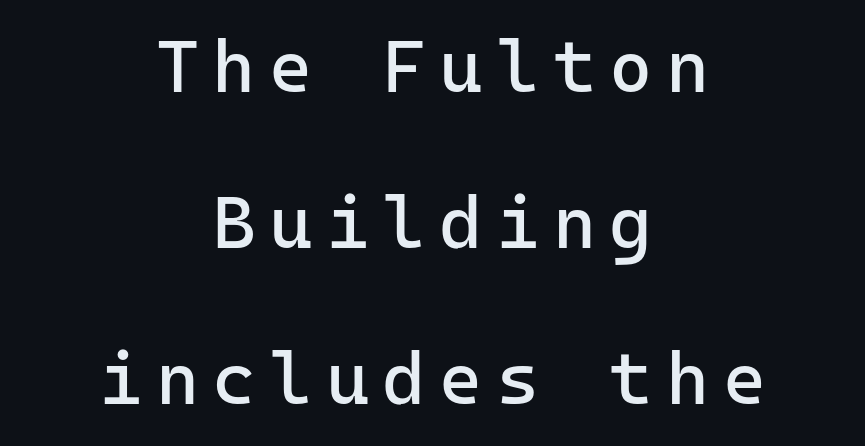
Caption: face not bold, strokes unweighted. This sample trades compactness for vertical openness between lines. Every character sits straight up, as roman type does. Letters rest on an invisible, unmarked baseline. No feet cap the strokes, marking this as sans-serif type. Typeset on center — no edge is straight.
